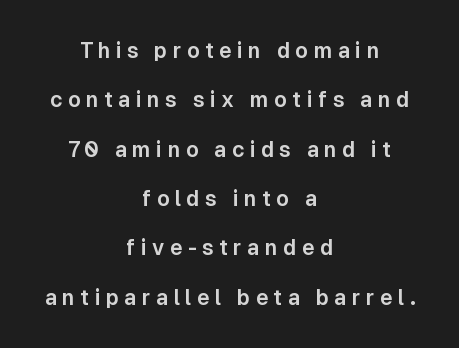
Q: Is the text italic (slanted)? A: No, it is upright.
Q: Is the text underlined? A: No.
Q: How is the paragraph aligned? A: Centered.
Q: Is the spacing between letters normal or unusually wide? A: Unusually wide.
Q: Is the spacing between lines tight, normal or loose? A: Loose.
